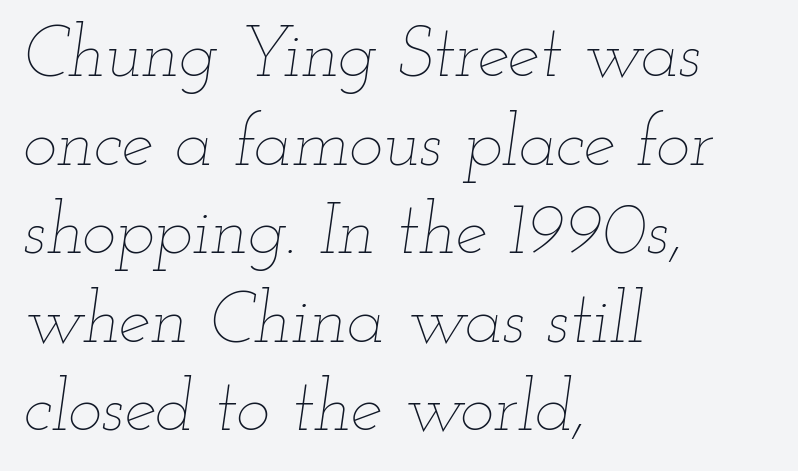
Unbolded letterforms with no extra heft. The lettering tilts uniformly, giving the passage an italic look. Character widths vary here, with narrow letters taking less room than wide ones. The string is rendered with underlining switched off.
